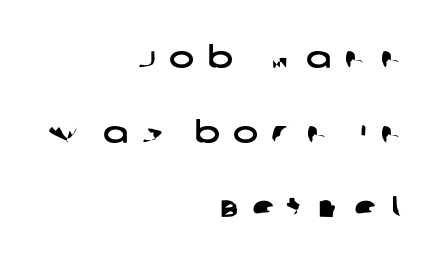
The image shows 30 px wide sans-serif type; set right-aligned, loose line spacing (2.49x), unusually wide letter spacing (+0.45 em), not underlined; low stroke contrast and a large x-height.
